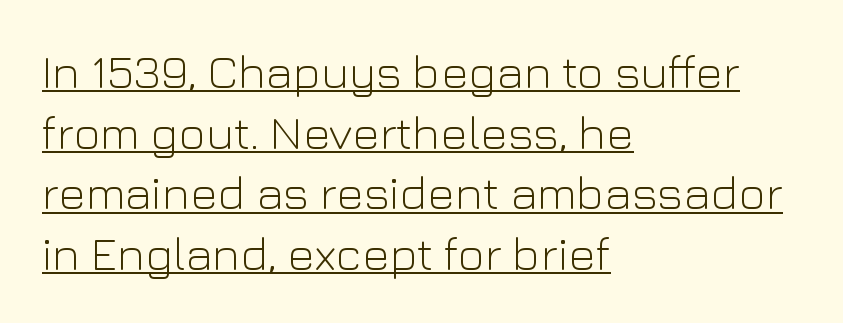
The image shows 47 px light sans-serif type, upright; set left-aligned, normal line spacing (1.29x), normal letter spacing, underlined; low stroke contrast and a medium x-height.
